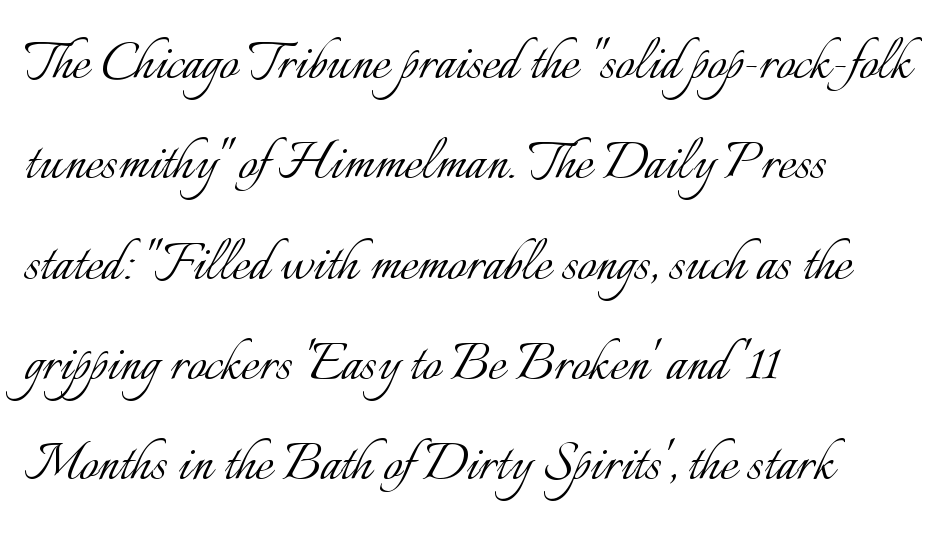
Proportional: the letters do not fall into vertical columns. These lines keep a tight, regular rhythm from letter to letter. A light-to-regular cut is what we see here. The text block is weighted toward the left margin, trailing off unevenly rightward.
